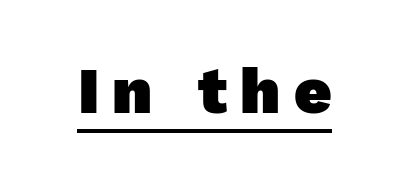
Does extra space separate the letters? Yes, quite a lot of it. The face used here is proportionally spaced, like ordinary book or web type. Quick note: underline on. The typeface chosen for these lines omits serifs.
